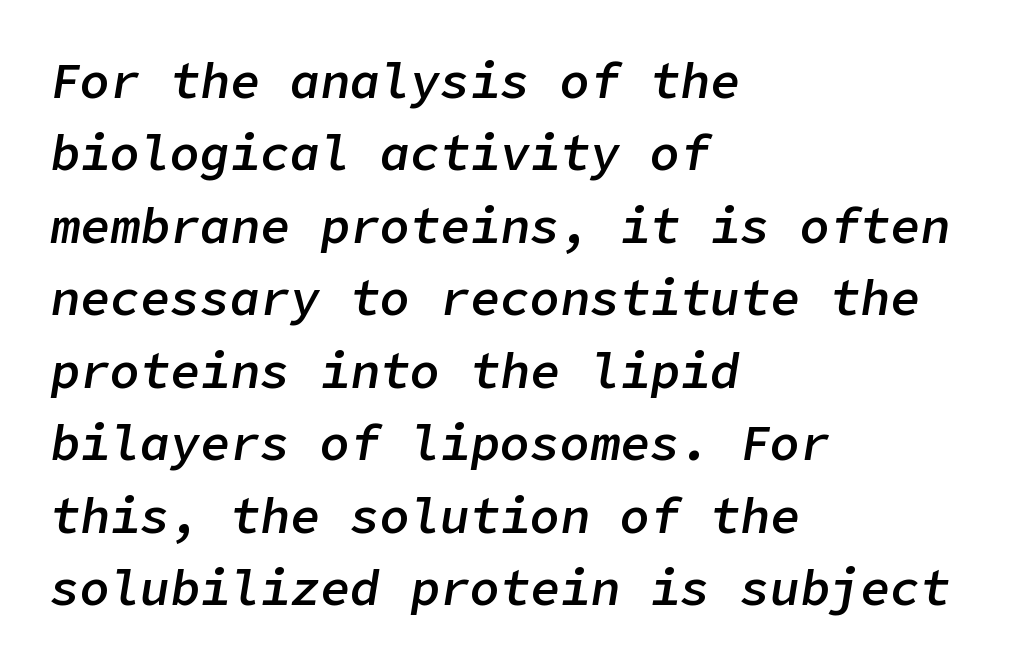
{"italic": "yes", "lean": "right", "slant_degrees": 9, "bold": "semi", "weight": "semibold", "width": "normal", "stroke_contrast": "low", "x_height": "medium", "underline": "no", "align": "left", "line_spacing": "normal", "line_spacing_ratio": 1.45, "letter_spacing": "normal", "letter_spacing_em": 0.0, "glyph_px": 50}
